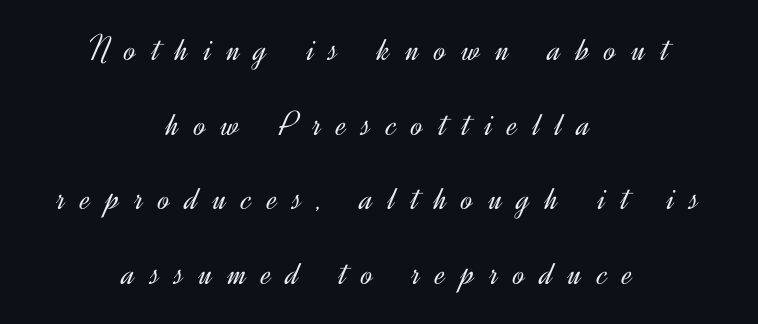
Beneath every word, the page is bare. On a weight scale, this lands at 450 or below. Widely set lines give the paragraph a tall, airy silhouette. Do the characters align in a grid? No, the font is proportional.
